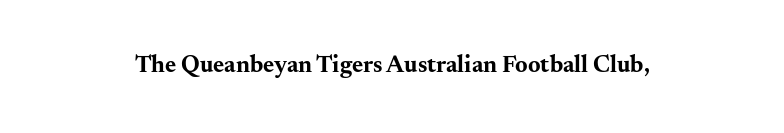
Q: Is the text bold? A: Yes.
Q: Is the text italic (slanted)? A: No, it is upright.
Q: Is the text underlined? A: No.
Q: Is the spacing between letters normal or unusually wide? A: Normal.
